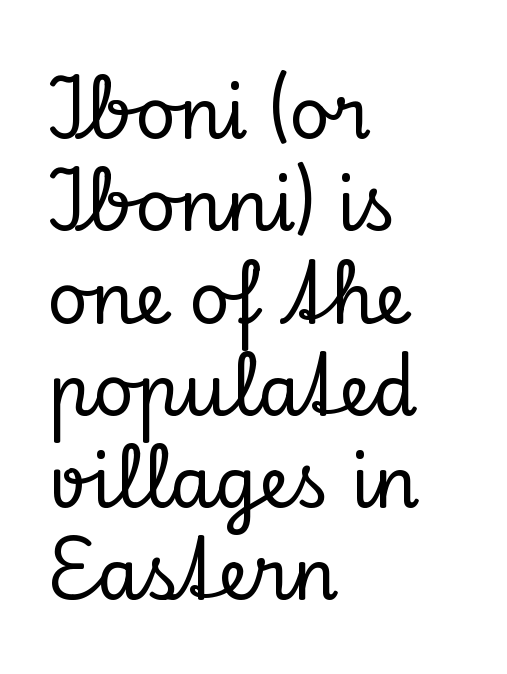
Spacing verdict: proportional, widths tailored to each character. No word sits above an underline. Vertical spacing — default. The typography opts for an upright posture over an oblique one.
